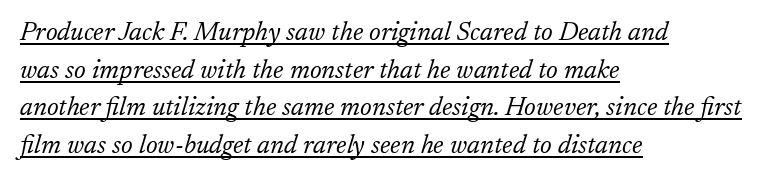
If you measured baseline to baseline, you'd find a middling distance. The horizontal fit of the characters is conventional and even. One-word summary of the alignment: left. The string is rendered with underlining switched on.
